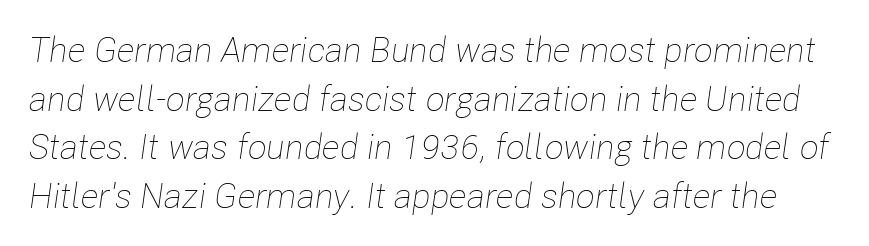
Type without underlining. The face used here has a pronounced slope to its letters. Compared with typical paragraphs, the rows here are spaced about the same. Character widths vary here, with narrow letters taking less room than wide ones.
